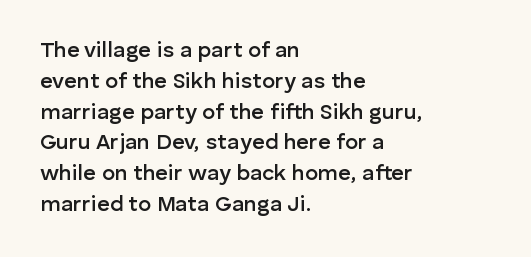
{"italic": "no", "bold": "semi", "underline": "no", "align": "left", "line_spacing": "normal", "line_spacing_ratio": 1.4, "letter_spacing": "normal", "letter_spacing_em": 0.0, "glyph_px": 22}
